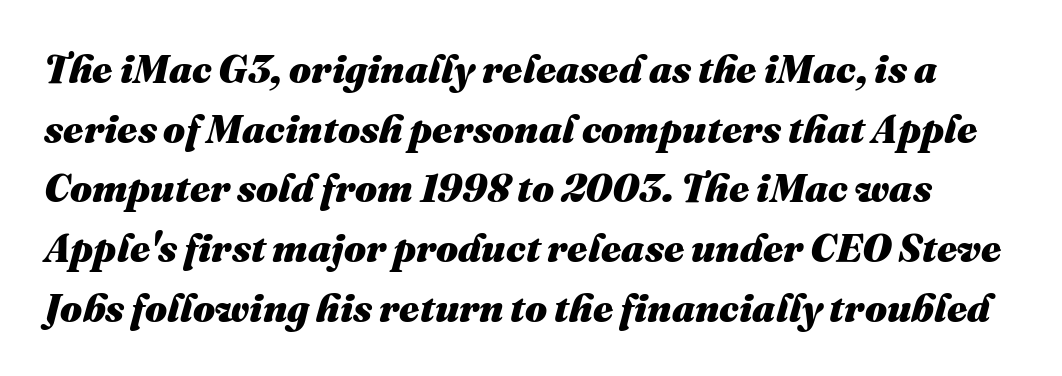
{"italic": "yes", "lean": "right", "slant_degrees": 16, "bold": "yes", "weight": "heavy", "width": "normal", "stroke_contrast": "medium", "x_height": "medium", "monospaced": "no", "underline": "no", "line_spacing": "normal", "line_spacing_ratio": 1.53, "letter_spacing": "normal", "letter_spacing_em": 0.0, "glyph_px": 39}
